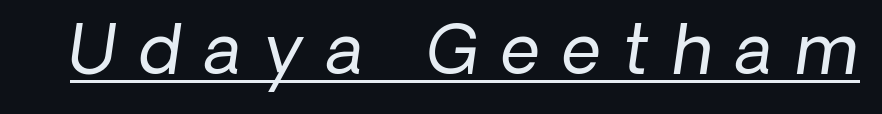
{"italic": "yes", "lean": "right", "slant_degrees": 8, "bold": "no", "weight": "regular", "width": "normal", "stroke_contrast": "low", "x_height": "medium", "monospaced": "no", "underline": "yes", "letter_spacing": "wide", "letter_spacing_em": 0.34, "glyph_px": 68}
